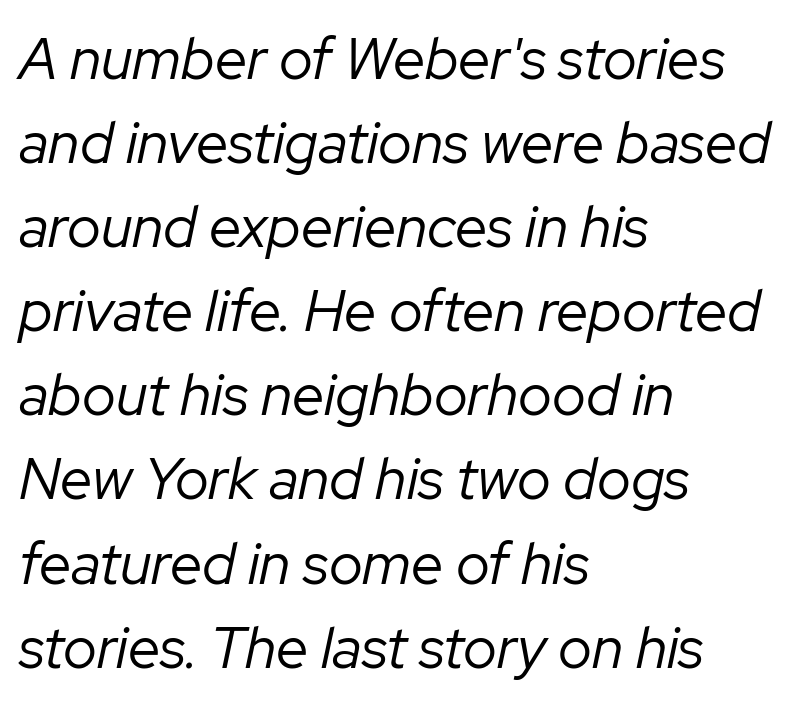
Q: Is the text bold? A: No.
Q: Is the text italic (slanted)? A: Yes, it leans right by about 12 degrees.
Q: Is the text underlined? A: No.
Q: How is the paragraph aligned? A: Left-aligned.
Q: Is the spacing between letters normal or unusually wide? A: Normal.
Q: Is the spacing between lines tight, normal or loose? A: Normal.
Q: Width (condensed, normal, or wide)? A: Normal.
Q: Stroke contrast? A: Low.
Q: x-height? A: Medium.
Q: Monospaced? A: No.
